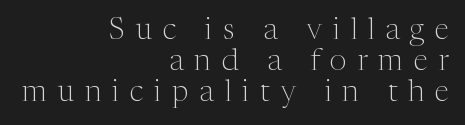
Q: Is the text bold? A: No.
Q: Is the text italic (slanted)? A: No, it is upright.
Q: Is the typeface a serif or a sans-serif typeface? A: Serif.
Q: Is the text underlined? A: No.
Q: How is the paragraph aligned? A: Right-aligned.
Q: Is the spacing between letters normal or unusually wide? A: Unusually wide.
Q: Is the spacing between lines tight, normal or loose? A: Tight.
Q: Width (condensed, normal, or wide)? A: Normal.
Q: Stroke contrast? A: Medium.
Q: x-height? A: Medium.
Q: Monospaced? A: No.
